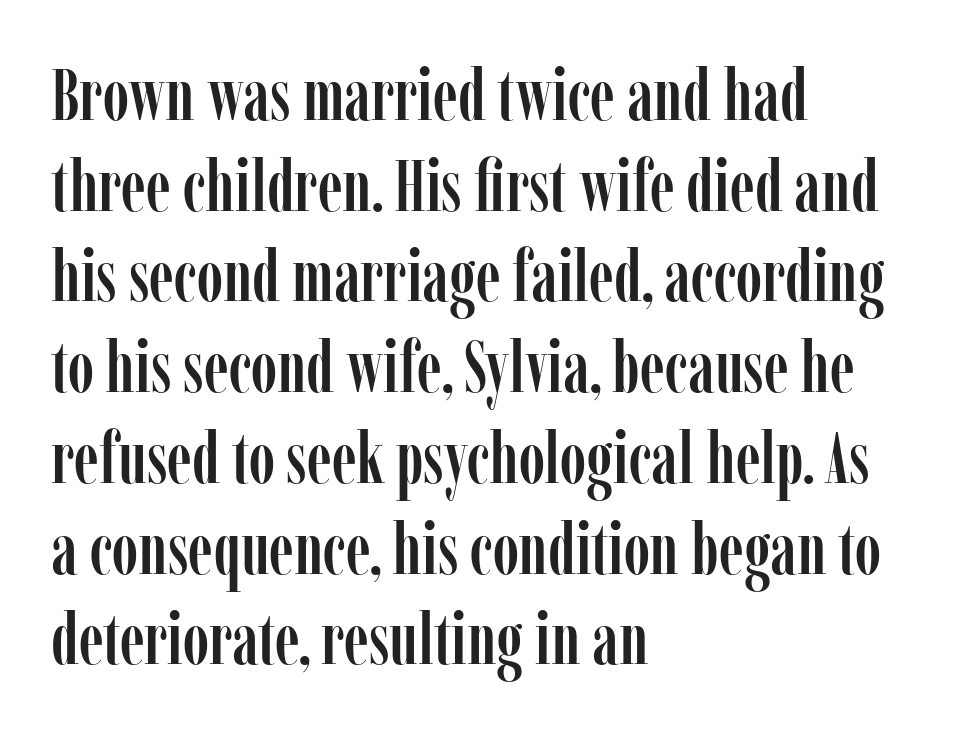
The image shows 72 px condensed serif type, upright; set left-aligned, normal line spacing (1.26x), normal letter spacing, not underlined; low stroke contrast and a medium x-height.
